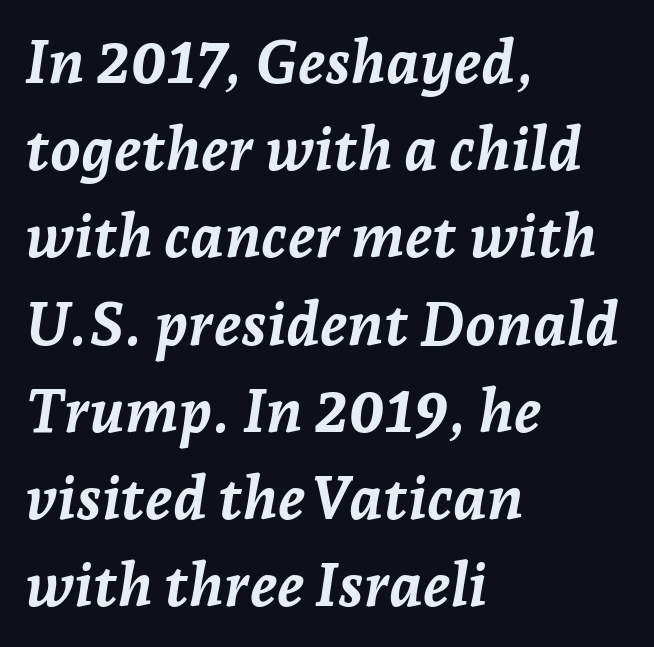
The image shows 61 px semibold type, italic (leaning right); set left-aligned, normal line spacing (1.43x), normal letter spacing, not underlined; low stroke contrast and a medium x-height.
